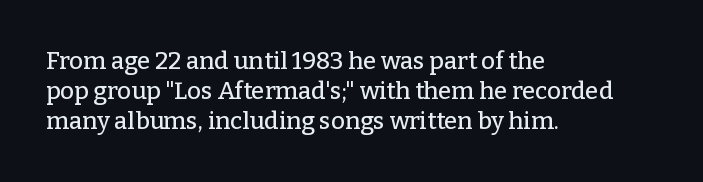
{"italic": "no", "underline": "no", "align": "left", "line_spacing": "normal", "line_spacing_ratio": 1.25, "letter_spacing": "normal", "letter_spacing_em": 0.0, "glyph_px": 24}
